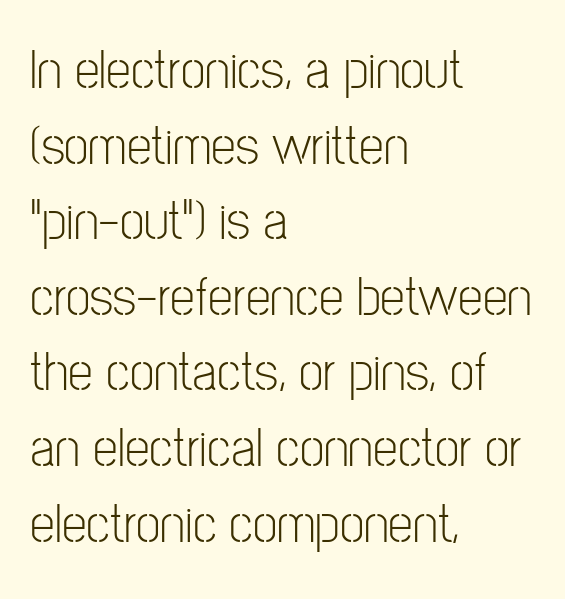
What stands out about the letter spacing? Nothing — it is the standard amount. Proportional: the letters do not fall into vertical columns. This rendering employs a face without finishing strokes, i.e., a sans-serif. The cut favours lightness, reaching ordinary text weight at its darkest. The lines sit at an ordinary, default distance from one another. The type sits square on the baseline with zero lean.
